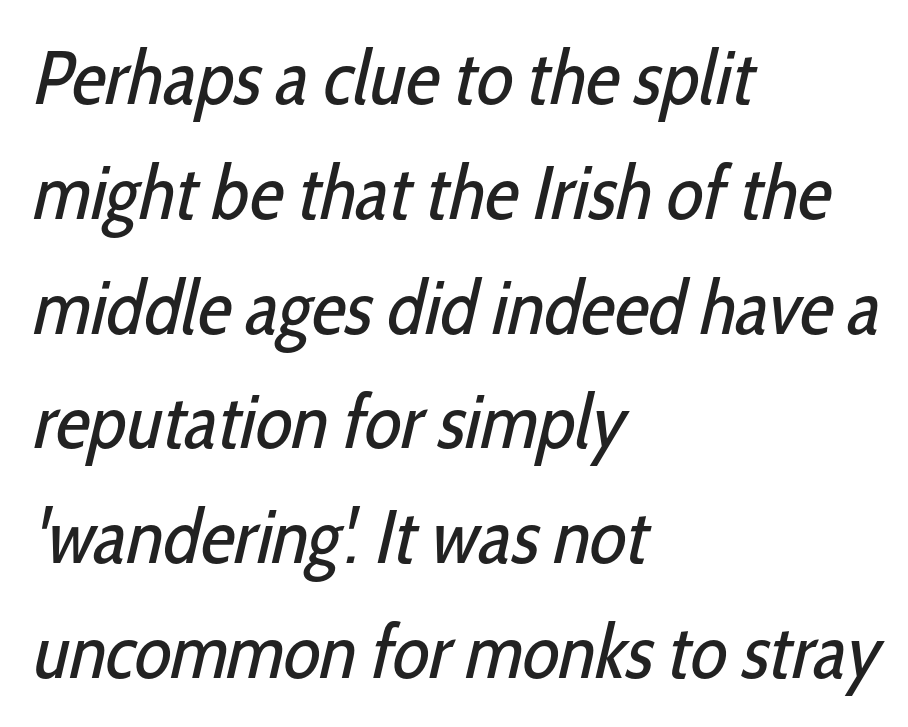
Counters stay open thanks to moderate or lighter strokes. Varying glyph widths throughout — classic text-font behaviour. This sample uses a sans-serif face. The area under the type is left untouched. All the whitespace from short lines collects on the right. Standard letterfit; no display-style spreading of the glyphs.
